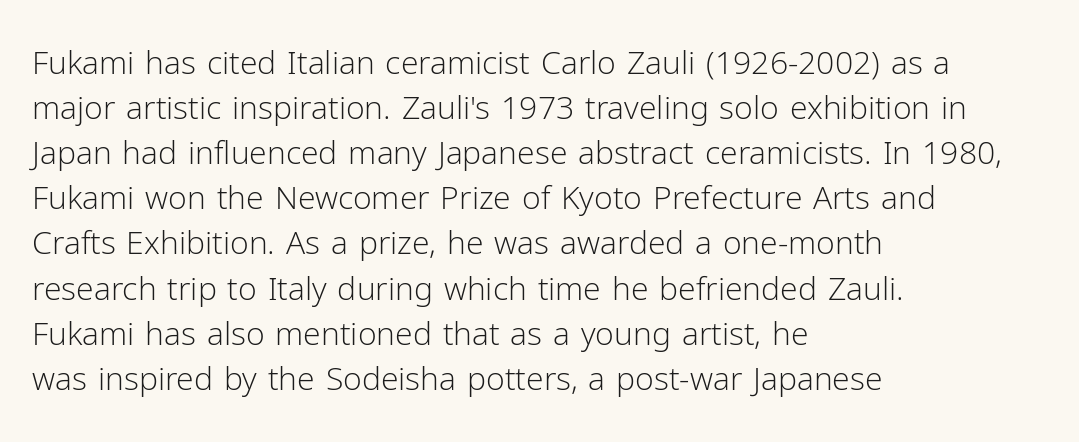
The compositor pushed each line to the left boundary. Stems here are at most as thick as an everyday book face. Students, note that the glyphs here touch the page at normal intervals. Every stem runs plumb, perpendicular to the baseline. This sample has the flowing, uneven cadence of proportional lettering. Words float on clear page, feet unadorned.
